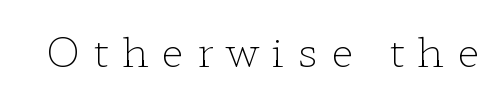
The image shows 41 px light, wide serif type, upright; set unusually wide letter spacing (+0.32 em), not underlined; low stroke contrast and a medium x-height.
